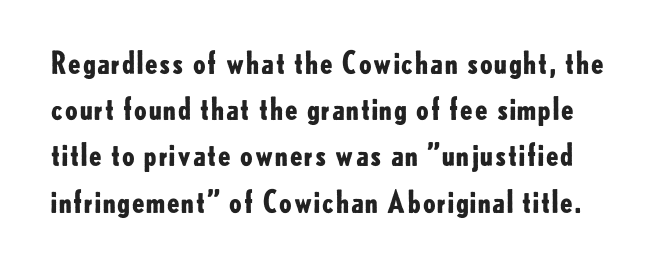
The image shows 30 px bold sans-serif type, upright; set normal line spacing (1.54x), normal letter spacing, not underlined; low stroke contrast and a small x-height.
